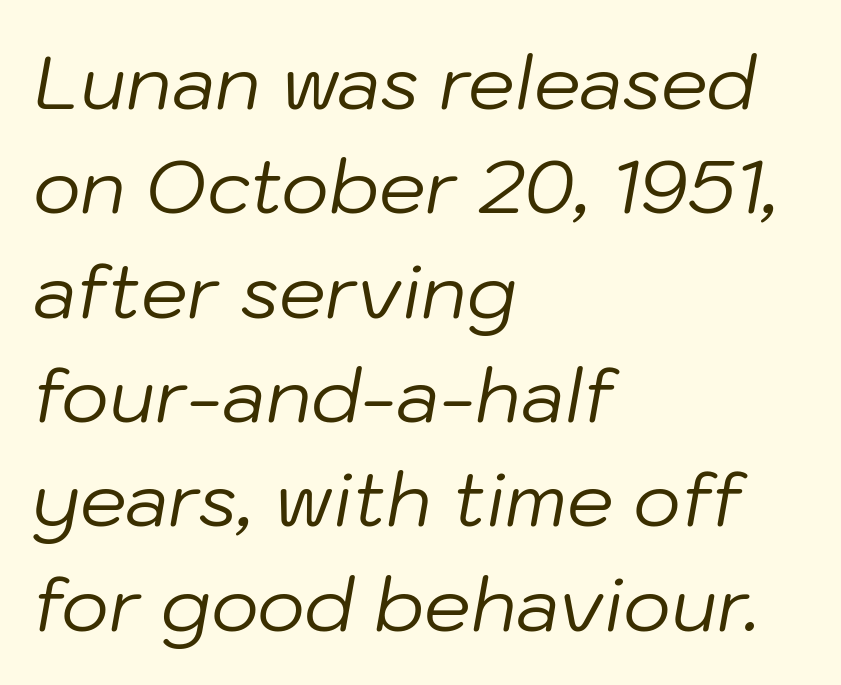
The image shows 74 px regular-weight type, italic (leaning right); set left-aligned, normal line spacing (1.41x), normal letter spacing, not underlined; low stroke contrast and a medium x-height.
